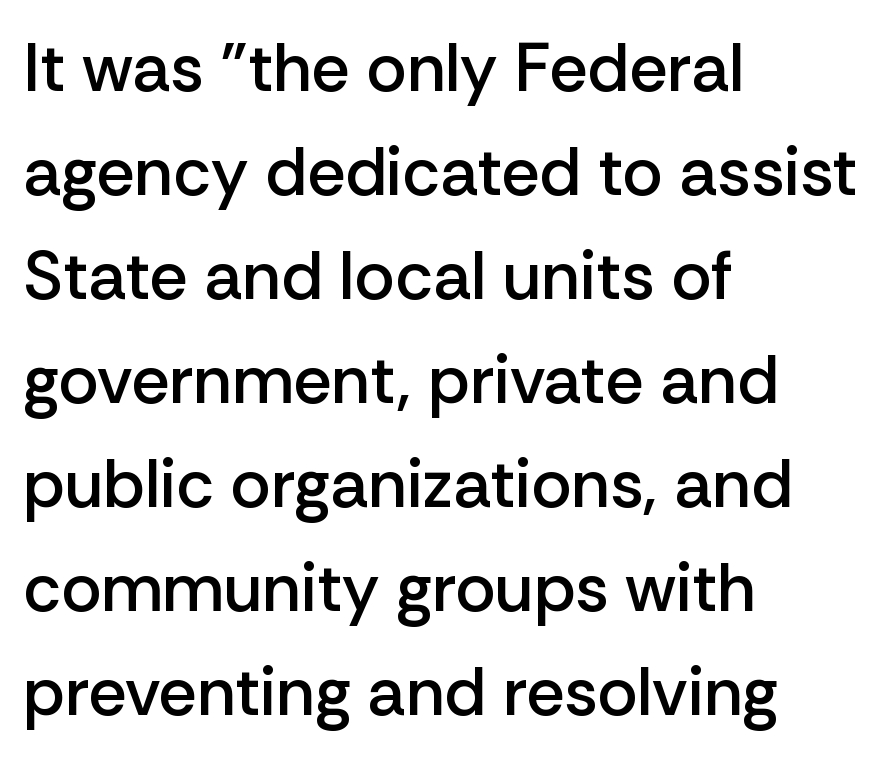
Typographically, this falls in the sans-serif category. The passage shown stacks its lines at a standard gap. The passage shown is not underscored anywhere. The face used here is a semibold: visibly heavier than regular, lighter than bold. This sample has the flowing, uneven cadence of proportional lettering.
